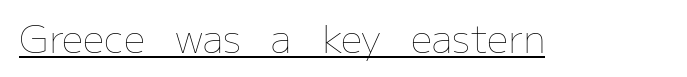
These characters rest on top of a visible drawn line. Do the characters align in a grid? No, the font is proportional. A typesetter would mark this as roman, not italic. Think standard paragraph weight, or any step lighter than that. The face used here is rendered with its standard letterfit.
